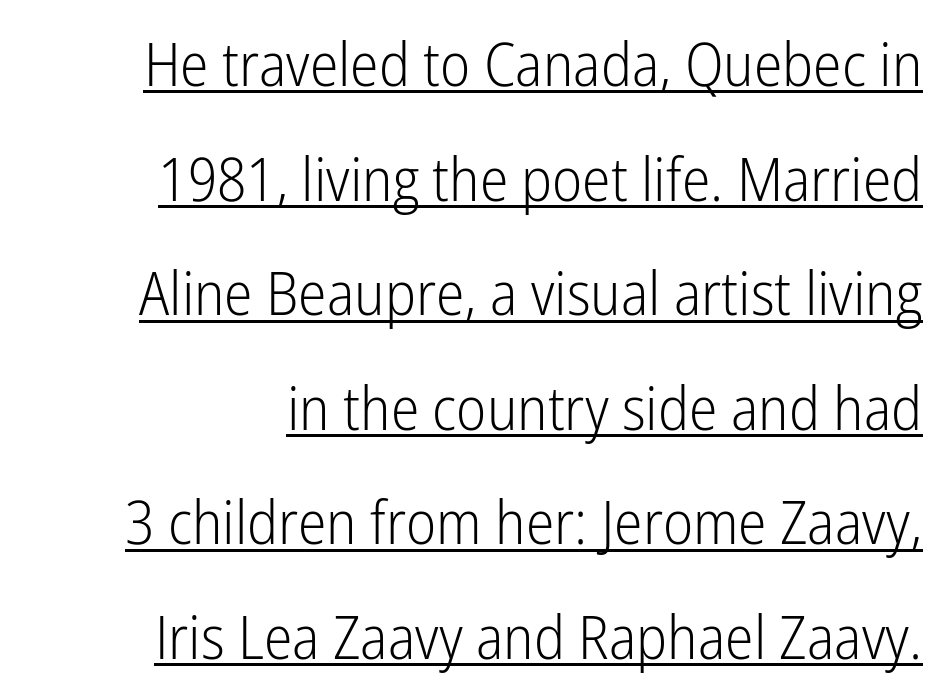
No letter is thick-stroked: the sample isn't bold. In terms of leading, this rendering errs on the spacious side. The lines are quadded right. Note: no serifs on the glyphs.
